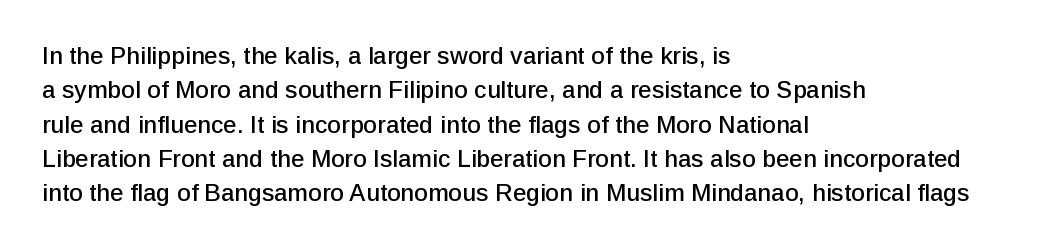
Q: Is the text italic (slanted)? A: No, it is upright.
Q: Is the text underlined? A: No.
Q: How is the paragraph aligned? A: Left-aligned.
Q: Is the spacing between letters normal or unusually wide? A: Normal.
Q: Is the spacing between lines tight, normal or loose? A: Normal.
